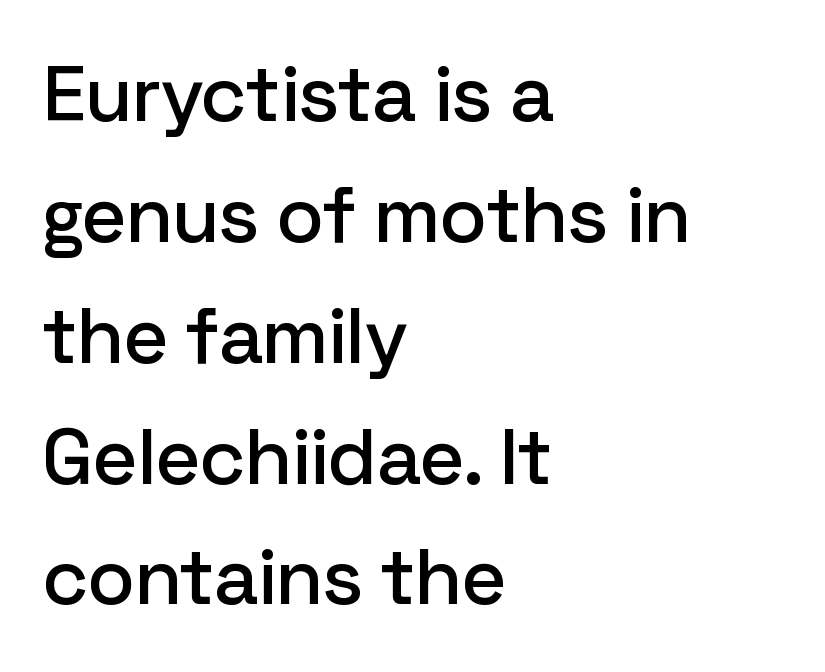
The image shows 79 px sans-serif type, upright; set left-aligned, normal line spacing (1.53x), normal letter spacing, not underlined; low stroke contrast and a medium x-height.
